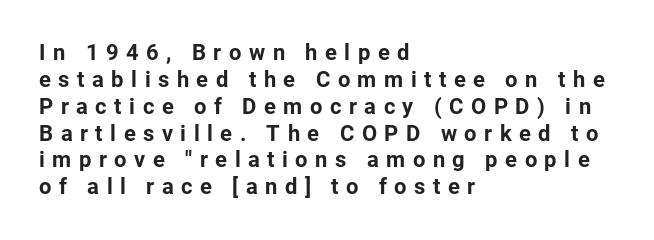
The image shows 22 px bold type, upright; set left-aligned, line spacing 1.22x, unusually wide letter spacing (+0.34 em), not underlined.
